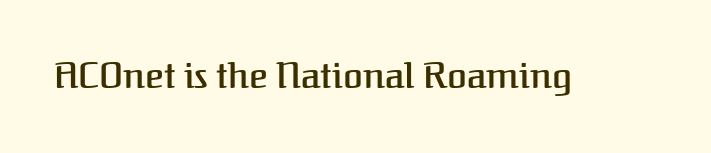
{"serif": "yes", "italic": "no", "bold": "semi", "weight": "semibold", "width": "normal", "stroke_contrast": "medium", "x_height": "medium", "monospaced": "no", "underline": "no", "letter_spacing": "normal", "letter_spacing_em": 0.0, "glyph_px": 36}
